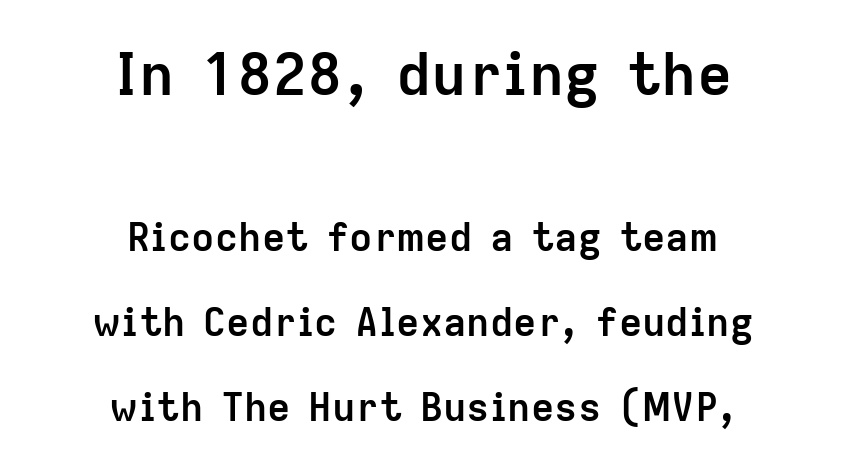
Note: no serifs on the glyphs. Here the designer chose a conventional face with non-uniform glyph widths. Leftover space on each line is divided equally before and after the words. Honestly, the rows look like they've been pulled way apart. You get the large type first, then a drop to smaller type. The sample has been set heavy, in full bold.
